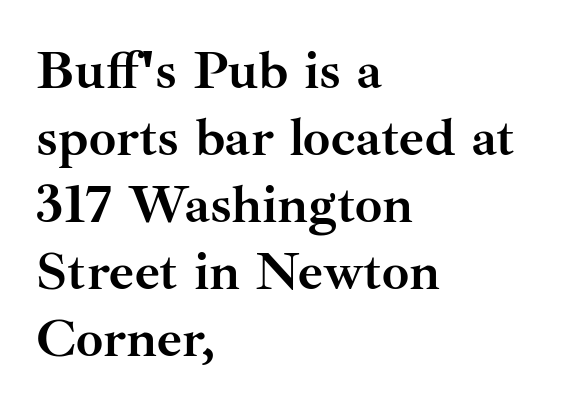
The image shows 54 px semibold serif type, upright; set left-aligned, line spacing 1.24x, normal letter spacing, not underlined; medium stroke contrast and a small x-height.
